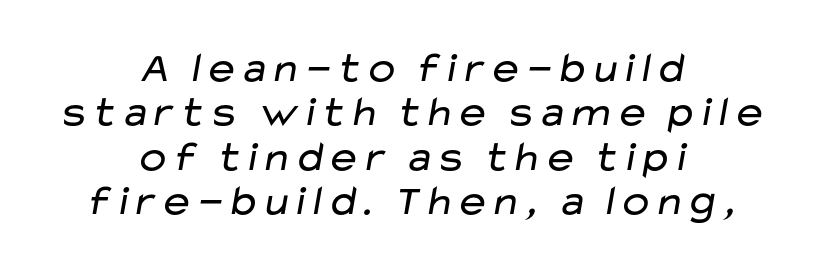
{"serif": "no", "bold": "no", "weight": "regular", "width": "wide", "stroke_contrast": "low", "x_height": "medium", "monospaced": "no", "underline": "no", "align": "center", "line_spacing": "tight", "line_spacing_ratio": 1.03, "letter_spacing": "normal", "letter_spacing_em": 0.0, "glyph_px": 43}
